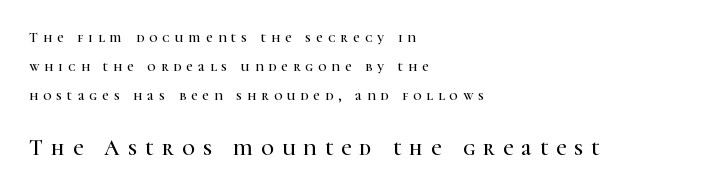
Q: Is the text italic (slanted)? A: No, it is upright.
Q: Is the text underlined? A: No.
Q: How is the paragraph aligned? A: Left-aligned.
Q: Is the spacing between letters normal or unusually wide? A: Unusually wide.
Q: Is the spacing between lines tight, normal or loose? A: Loose.
Q: Which block of text is set in a larger size, the first (top) or the second (bottom)? A: The second (bottom) one.
